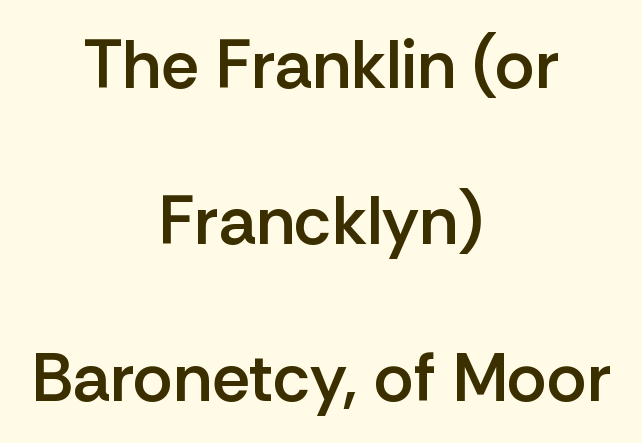
The image shows 68 px semibold sans-serif type, upright; set centered, loose line spacing (2.3x), normal letter spacing, not underlined; low stroke contrast and a medium x-height.
